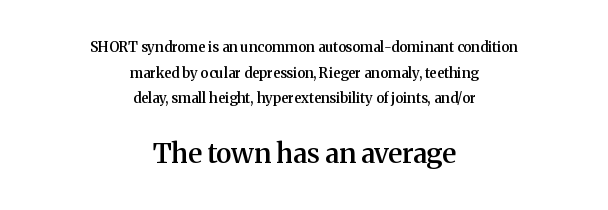
{"italic": "no", "bold": "semi", "underline": "no", "align": "center", "line_spacing_ratio": 1.83, "letter_spacing": "normal", "letter_spacing_em": 0.0, "larger_block": "second", "size_ratio": 1.93, "glyph_px": 27}
